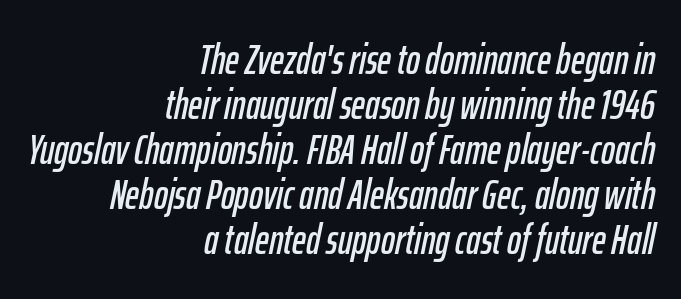
Q: Is the text italic (slanted)? A: Yes, it leans right by about 12 degrees.
Q: Is the text underlined? A: No.
Q: How is the paragraph aligned? A: Right-aligned.
Q: Is the spacing between letters normal or unusually wide? A: Normal.
Q: Is the spacing between lines tight, normal or loose? A: Tight.
Q: Width (condensed, normal, or wide)? A: Condensed.
Q: Stroke contrast? A: Low.
Q: x-height? A: Medium.
Q: Monospaced? A: No.
